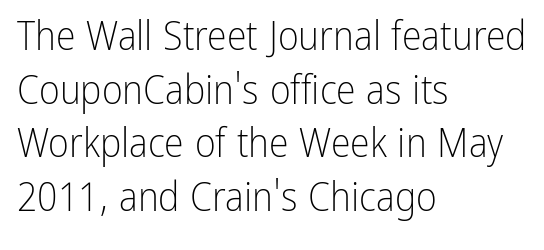
The foot of each line stays bare and open. Character widths vary here, with narrow letters taking less room than wide ones. A light-to-regular cut is what we see here. The lines are quadded left. Quick note: not italic, upright.
